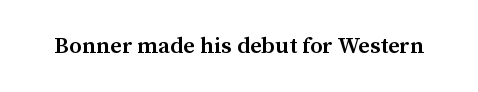
No extra tracking has been applied to these lines. The area under the type is left untouched. Weight: semibold (demi). If you drew a line through each stem, it would be perfectly vertical.
